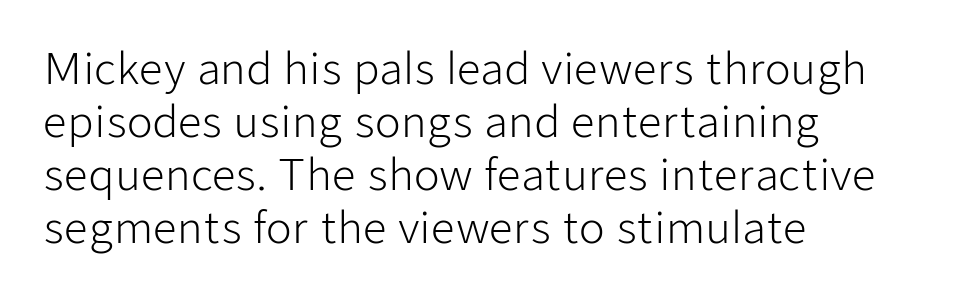
Q: Is the text bold? A: No.
Q: Is the text italic (slanted)? A: No, it is upright.
Q: Is the typeface a serif or a sans-serif typeface? A: Sans-serif.
Q: Is the text underlined? A: No.
Q: How is the paragraph aligned? A: Left-aligned.
Q: Is the spacing between letters normal or unusually wide? A: Normal.
Q: Is the spacing between lines tight, normal or loose? A: Normal.
Q: Width (condensed, normal, or wide)? A: Normal.
Q: Stroke contrast? A: Low.
Q: x-height? A: Medium.
Q: Monospaced? A: No.
